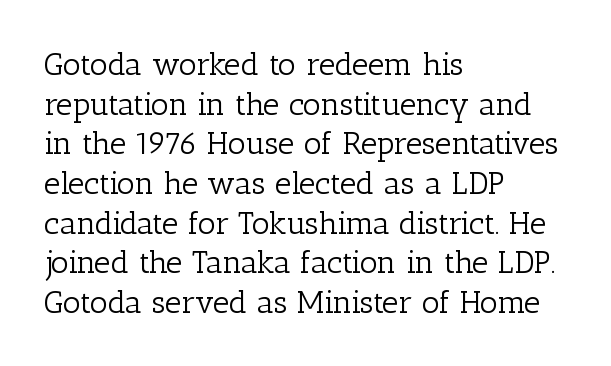
Q: Is the text bold? A: No.
Q: Is the text italic (slanted)? A: No, it is upright.
Q: Is the typeface a serif or a sans-serif typeface? A: Serif.
Q: Is the text underlined? A: No.
Q: How is the paragraph aligned? A: Left-aligned.
Q: Is the spacing between letters normal or unusually wide? A: Normal.
Q: Width (condensed, normal, or wide)? A: Normal.
Q: Stroke contrast? A: Low.
Q: x-height? A: Medium.
Q: Monospaced? A: No.
